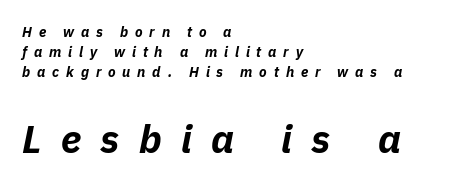
{"italic": "yes", "lean": "right", "slant_degrees": 11, "bold": "yes", "weight": "bold", "width": "normal", "stroke_contrast": "low", "x_height": "medium", "monospaced": "no", "underline": "no", "align": "left", "line_spacing": "normal", "line_spacing_ratio": 1.43, "letter_spacing": "wide", "letter_spacing_em": 0.49, "larger_block": "second", "size_ratio": 2.79, "glyph_px": 39}
